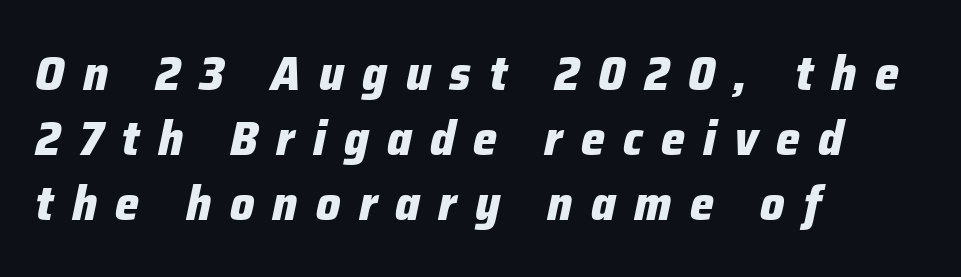
Q: Is the text bold? A: Yes.
Q: Is the text italic (slanted)? A: Yes, it leans right by about 12 degrees.
Q: Is the text underlined? A: No.
Q: How is the paragraph aligned? A: Left-aligned.
Q: Is the spacing between letters normal or unusually wide? A: Unusually wide.
Q: Is the spacing between lines tight, normal or loose? A: Normal.
Q: Width (condensed, normal, or wide)? A: Normal.
Q: Stroke contrast? A: Low.
Q: x-height? A: Medium.
Q: Monospaced? A: No.
